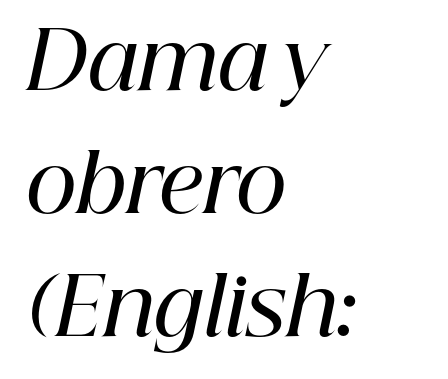
The image shows 79 px semibold serif type, italic (leaning right); set left-aligned, normal line spacing (1.56x), normal letter spacing, not underlined; high stroke contrast and a medium x-height.
